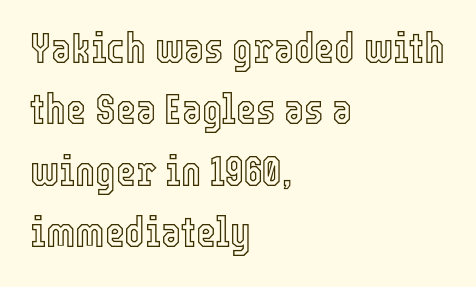
Q: Is the text italic (slanted)? A: No, it is upright.
Q: Is the text underlined? A: No.
Q: How is the paragraph aligned? A: Left-aligned.
Q: Is the spacing between letters normal or unusually wide? A: Normal.
Q: Is the spacing between lines tight, normal or loose? A: Normal.
Q: Width (condensed, normal, or wide)? A: Condensed.
Q: x-height? A: Medium.
Q: Monospaced? A: No.
